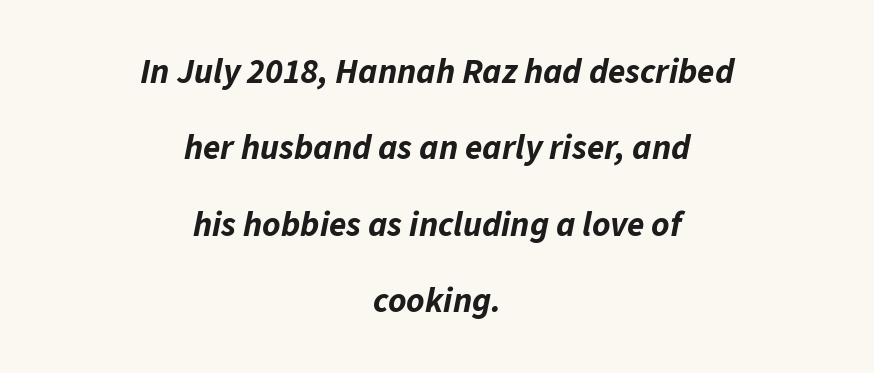
Italic? Definitely — the glyphs are oblique. In CSS terms this would be text-align: center. Interline gaps are noticeably wide in this sample. The face used here is rendered with its standard letterfit. The space beneath each line is pristine and unruled. Weight check: bold — yes, fully.
